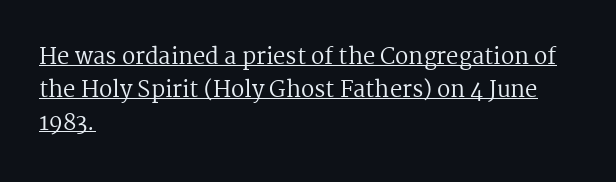
{"italic": "no", "bold": "no", "underline": "yes", "align": "left", "line_spacing": "normal", "line_spacing_ratio": 1.49, "letter_spacing": "normal", "letter_spacing_em": 0.0, "glyph_px": 22}
